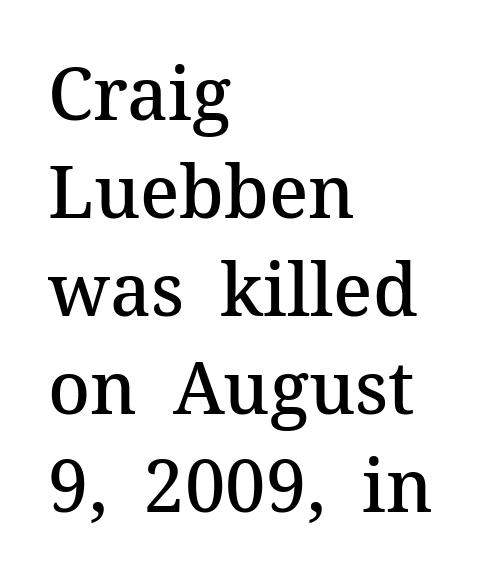
Q: Is the text bold? A: Semi-bold.
Q: Is the text italic (slanted)? A: No, it is upright.
Q: Is the typeface a serif or a sans-serif typeface? A: Serif.
Q: Is the text underlined? A: No.
Q: How is the paragraph aligned? A: Left-aligned.
Q: Is the spacing between letters normal or unusually wide? A: Normal.
Q: Is the spacing between lines tight, normal or loose? A: Normal.
Q: Width (condensed, normal, or wide)? A: Normal.
Q: Stroke contrast? A: Medium.
Q: x-height? A: Medium.
Q: Monospaced? A: No.
